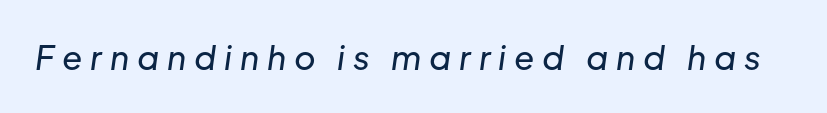
{"italic": "yes", "lean": "right", "slant_degrees": 8, "width": "normal", "stroke_contrast": "low", "x_height": "medium", "monospaced": "no", "underline": "no", "letter_spacing": "wide", "letter_spacing_em": 0.24, "glyph_px": 33}
